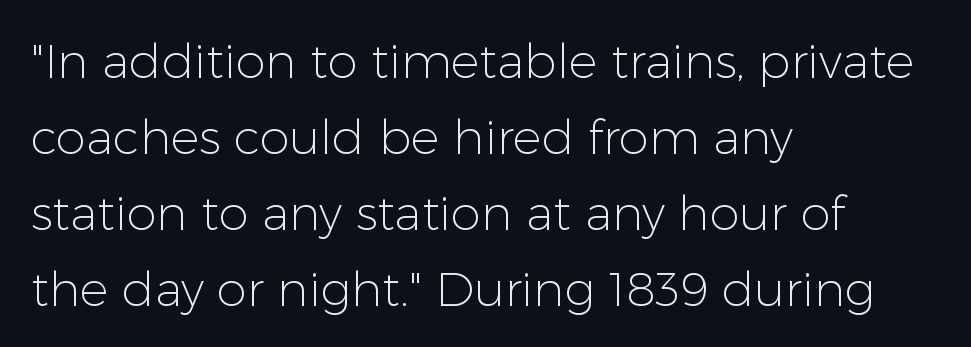
Q: Is the text bold? A: No.
Q: Is the text italic (slanted)? A: No, it is upright.
Q: Is the typeface a serif or a sans-serif typeface? A: Sans-serif.
Q: Is the text underlined? A: No.
Q: How is the paragraph aligned? A: Left-aligned.
Q: Is the spacing between letters normal or unusually wide? A: Normal.
Q: Is the spacing between lines tight, normal or loose? A: Normal.
Q: Width (condensed, normal, or wide)? A: Normal.
Q: Stroke contrast? A: Low.
Q: x-height? A: Medium.
Q: Monospaced? A: No.
